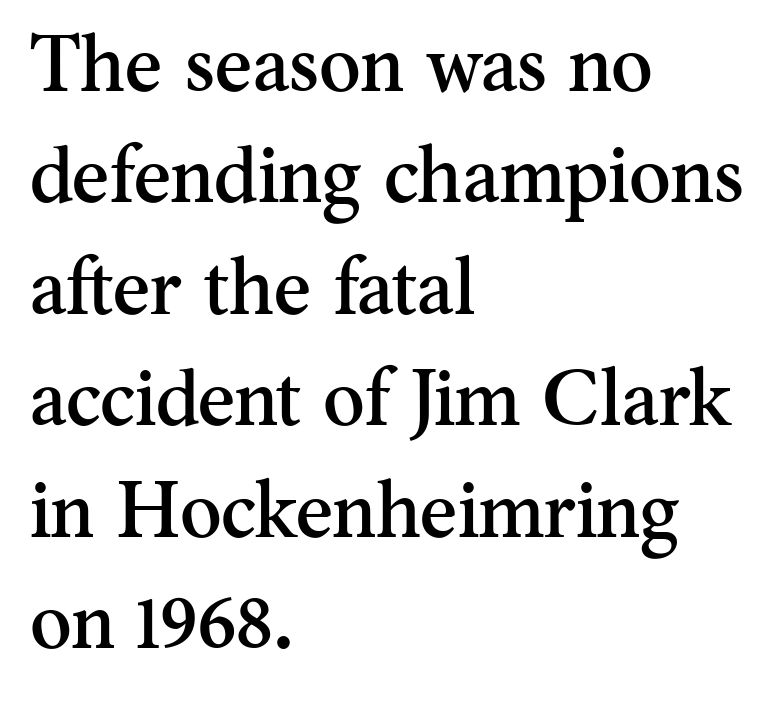
Q: Is the text italic (slanted)? A: No, it is upright.
Q: Is the typeface a serif or a sans-serif typeface? A: Serif.
Q: Is the text underlined? A: No.
Q: How is the paragraph aligned? A: Left-aligned.
Q: Is the spacing between letters normal or unusually wide? A: Normal.
Q: Is the spacing between lines tight, normal or loose? A: Normal.
Q: Width (condensed, normal, or wide)? A: Normal.
Q: Stroke contrast? A: Medium.
Q: x-height? A: Small.
Q: Monospaced? A: No.
